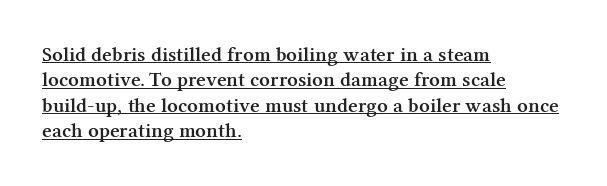
Q: Is the text bold? A: Semi-bold.
Q: Is the text italic (slanted)? A: No, it is upright.
Q: Is the text underlined? A: Yes.
Q: How is the paragraph aligned? A: Left-aligned.
Q: Is the spacing between letters normal or unusually wide? A: Normal.
